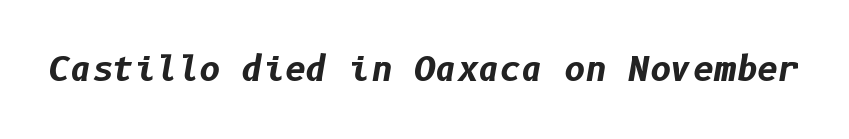
The image shows 33 px bold type, italic (leaning right); set normal letter spacing, not underlined; low stroke contrast and a medium x-height.
